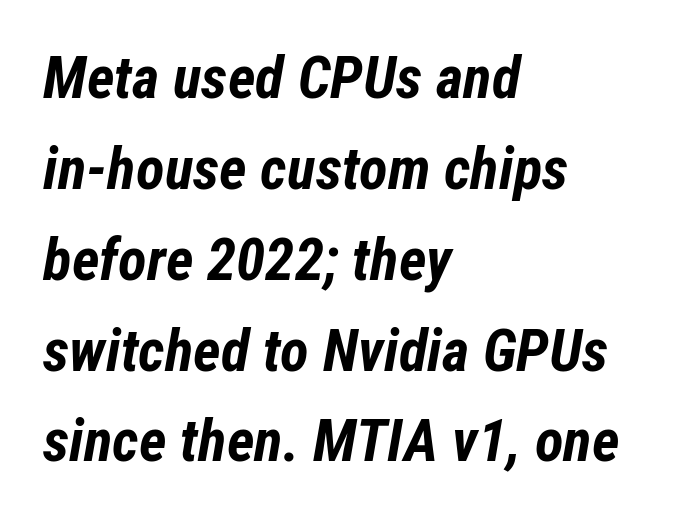
The image shows 59 px bold, condensed type, italic (leaning right); set left-aligned, normal line spacing (1.54x), normal letter spacing, not underlined; low stroke contrast and a medium x-height.
